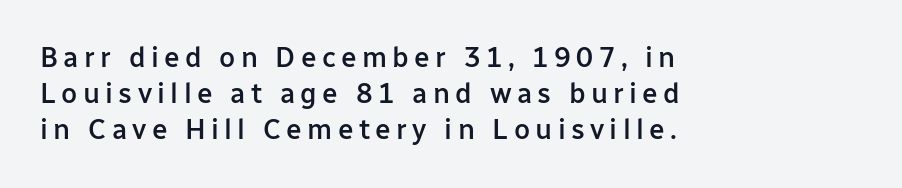
{"serif": "no", "italic": "no", "bold": "semi", "weight": "semibold", "width": "normal", "stroke_contrast": "low", "x_height": "medium", "monospaced": "no", "underline": "no", "align": "left", "line_spacing": "normal", "line_spacing_ratio": 1.29, "glyph_px": 28}
